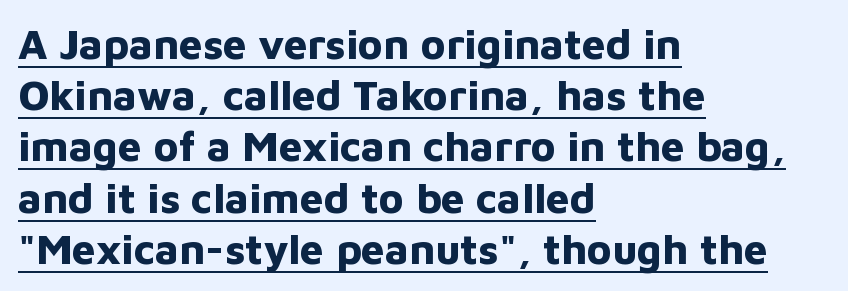
Q: Is the text bold? A: Yes.
Q: Is the text italic (slanted)? A: No, it is upright.
Q: Is the typeface a serif or a sans-serif typeface? A: Sans-serif.
Q: Is the text underlined? A: Yes.
Q: How is the paragraph aligned? A: Left-aligned.
Q: Is the spacing between letters normal or unusually wide? A: Normal.
Q: Width (condensed, normal, or wide)? A: Normal.
Q: Stroke contrast? A: Low.
Q: x-height? A: Medium.
Q: Monospaced? A: No.
